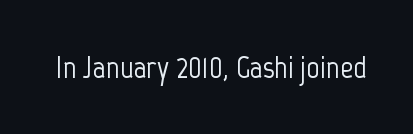
The image shows 32 px condensed sans-serif type, upright; set normal letter spacing, not underlined; low stroke contrast and a medium x-height.
